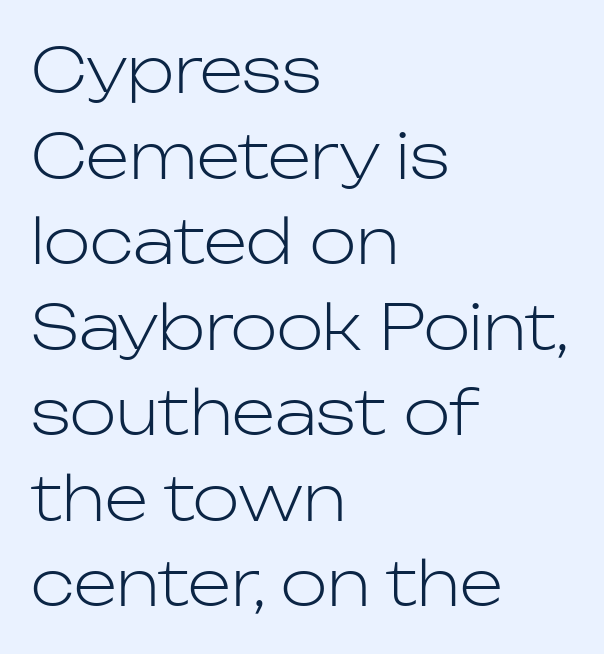
Regular leading. Posture: straight, roman, zero tilt. No extra tracking has been applied to these lines. Classification — sans serif. This sample has the flowing, uneven cadence of proportional lettering. Anything drawn beneath the words? Only blank space.
